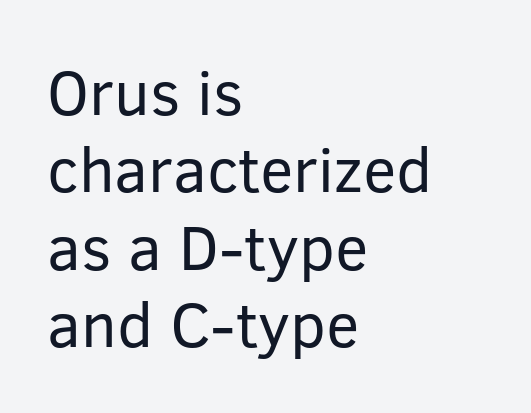
Q: Is the text bold? A: No.
Q: Is the text italic (slanted)? A: No, it is upright.
Q: Is the typeface a serif or a sans-serif typeface? A: Sans-serif.
Q: Is the text underlined? A: No.
Q: How is the paragraph aligned? A: Left-aligned.
Q: Is the spacing between letters normal or unusually wide? A: Normal.
Q: Width (condensed, normal, or wide)? A: Normal.
Q: Stroke contrast? A: Low.
Q: x-height? A: Medium.
Q: Monospaced? A: No.
